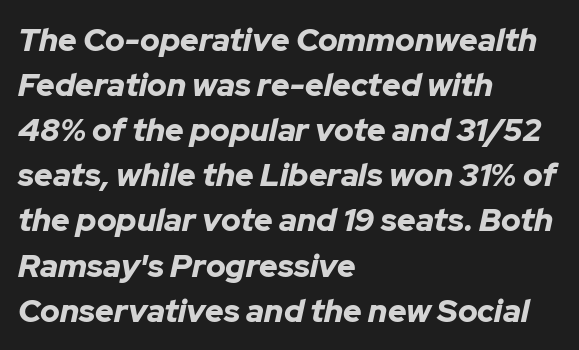
The image shows 32 px bold type, italic (leaning right); set left-aligned, normal line spacing (1.41x), normal letter spacing, not underlined; low stroke contrast and a medium x-height.
